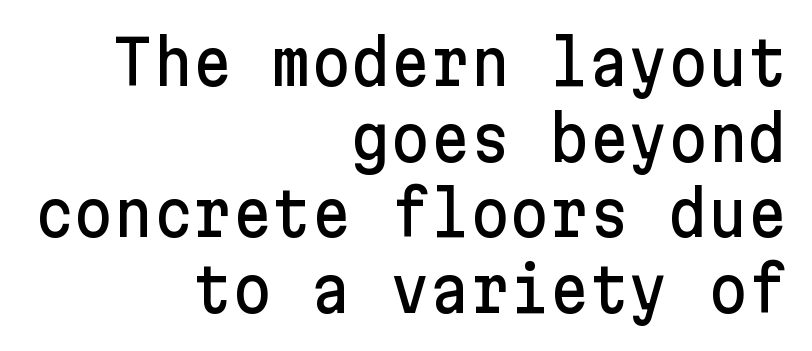
{"serif": "no", "italic": "no", "width": "normal", "stroke_contrast": "low", "x_height": "medium", "underline": "no", "align": "right", "line_spacing_ratio": 1.24, "letter_spacing": "normal", "letter_spacing_em": 0.0, "glyph_px": 61}
